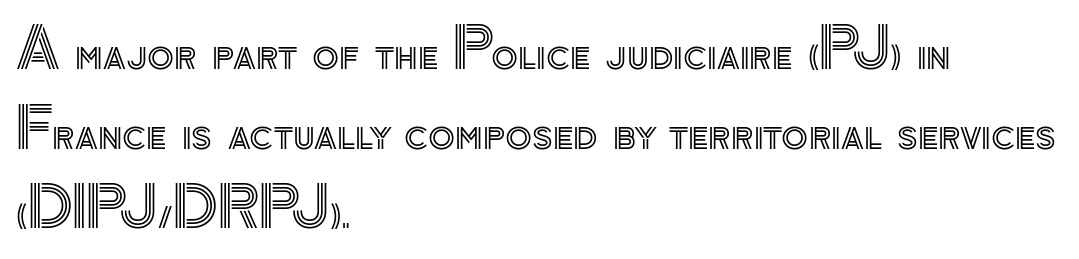
You could not count columns in this text — the font is proportionally spaced. In terms of leading, this rendering sits right in the middle. Anything drawn beneath the words? Only blank space. Honestly, the letter spacing is just normal — you wouldn't notice it. Every stem runs plumb, perpendicular to the baseline.
